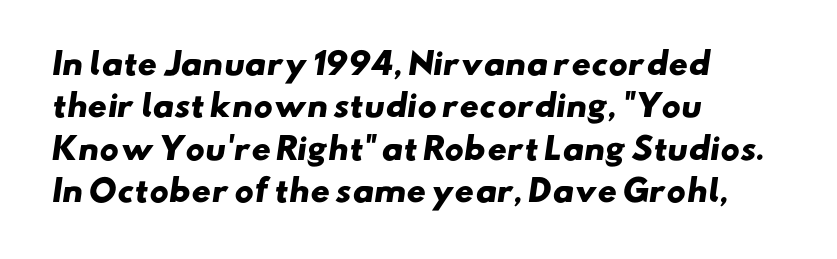
The image shows 30 px heavy, wide sans-serif type; set left-aligned, normal line spacing (1.41x), normal letter spacing, not underlined; low stroke contrast and a small x-height.
